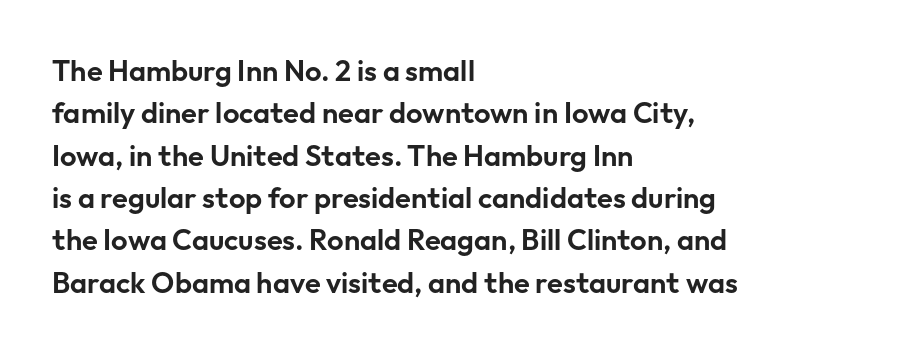
The image shows 29 px sans-serif type, upright; set left-aligned, normal line spacing (1.46x), normal letter spacing, not underlined; low stroke contrast and a medium x-height.
